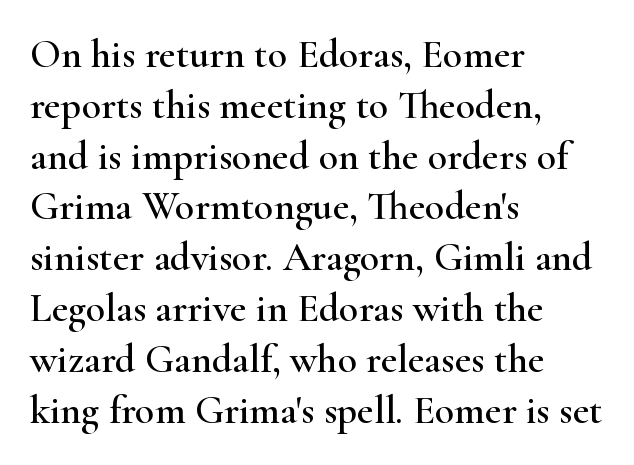
The image shows 40 px wide serif type, upright; set left-aligned, normal line spacing (1.27x), normal letter spacing, not underlined; high stroke contrast and a small x-height.
